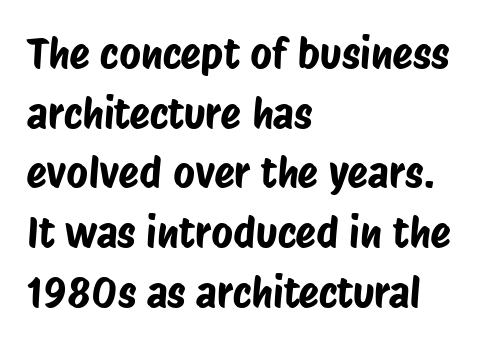
Q: Is the typeface a serif or a sans-serif typeface? A: Sans-serif.
Q: Is the text underlined? A: No.
Q: How is the paragraph aligned? A: Left-aligned.
Q: Is the spacing between letters normal or unusually wide? A: Normal.
Q: Is the spacing between lines tight, normal or loose? A: Normal.
Q: Width (condensed, normal, or wide)? A: Condensed.
Q: Stroke contrast? A: Low.
Q: x-height? A: Large.
Q: Monospaced? A: No.
